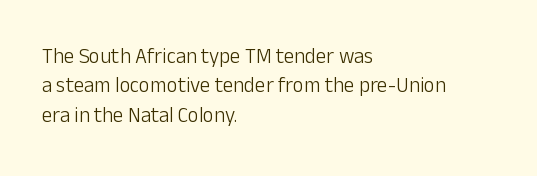
Q: Is the text bold? A: No.
Q: Is the text italic (slanted)? A: No, it is upright.
Q: Is the text underlined? A: No.
Q: How is the paragraph aligned? A: Left-aligned.
Q: Is the spacing between letters normal or unusually wide? A: Normal.
Q: Is the spacing between lines tight, normal or loose? A: Normal.
